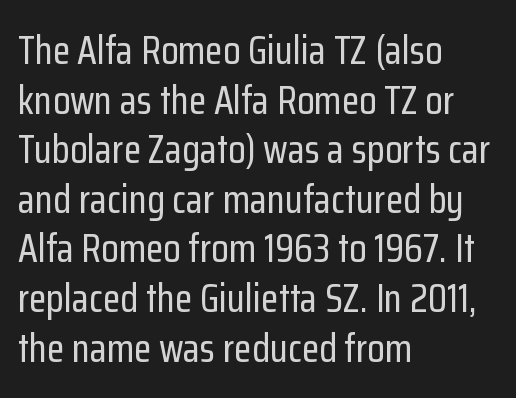
Q: Is the text italic (slanted)? A: No, it is upright.
Q: Is the typeface a serif or a sans-serif typeface? A: Sans-serif.
Q: Is the text underlined? A: No.
Q: How is the paragraph aligned? A: Left-aligned.
Q: Is the spacing between letters normal or unusually wide? A: Normal.
Q: Width (condensed, normal, or wide)? A: Condensed.
Q: Stroke contrast? A: Low.
Q: x-height? A: Medium.
Q: Monospaced? A: No.
